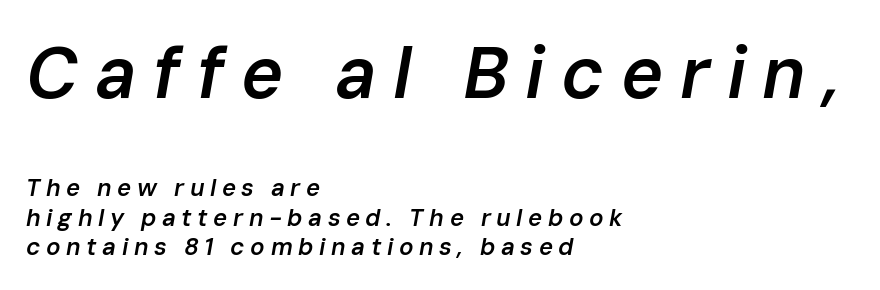
The image shows 72 px semibold type, italic (leaning right); set left-aligned, line spacing 1.23x, unusually wide letter spacing (+0.23 em), not underlined; the first (top) block is 3.0x larger; low stroke contrast and a medium x-height.
